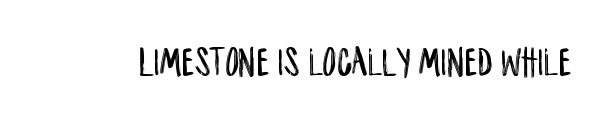
Inter-character spacing is left at the font's built-in metrics. A clean baseline with only descenders dipping below it. Note: no serifs on the glyphs. Posture: vertical.
